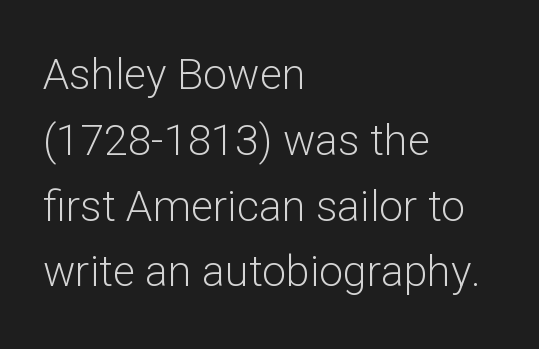
The image shows 43 px light sans-serif type, upright; set left-aligned, normal line spacing (1.53x), normal letter spacing, not underlined; low stroke contrast and a medium x-height.
